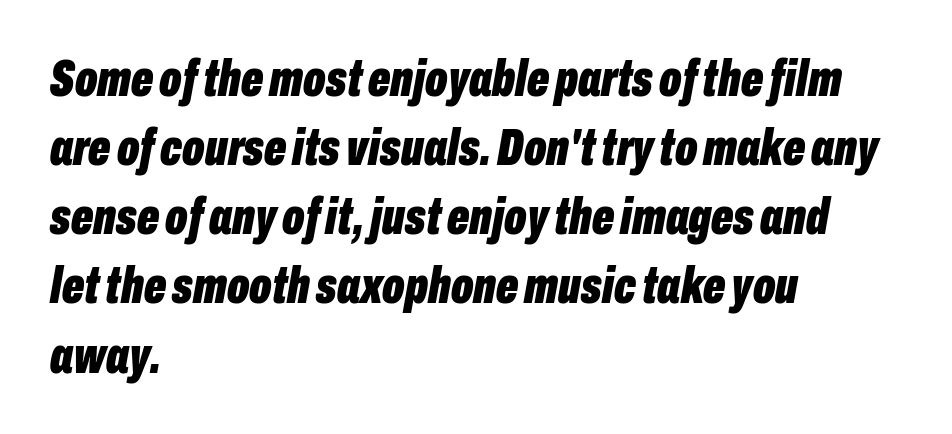
Letters rest on an invisible, unmarked baseline. The face used here is proportionally spaced, like ordinary book or web type. A typesetter would call this zero additional tracking. The compositor pushed each line to the left boundary.
